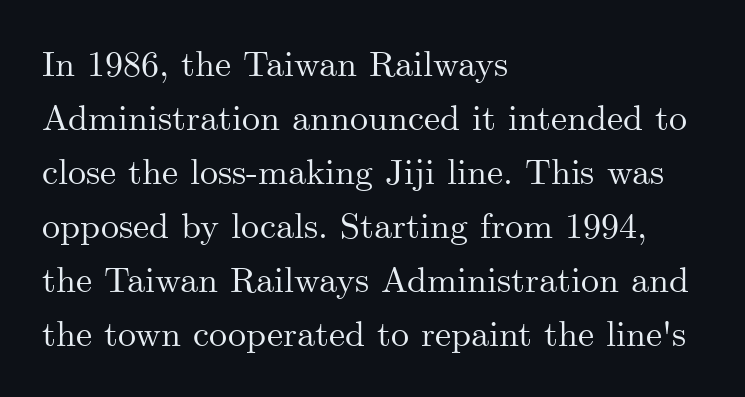
In terms of leading, this rendering sits right in the middle. The glyphs are unaccompanied by any horizontal stroke below them. If you drew a line through each stem, it would be perfectly vertical. The passage shown is typeset with a serif family.
